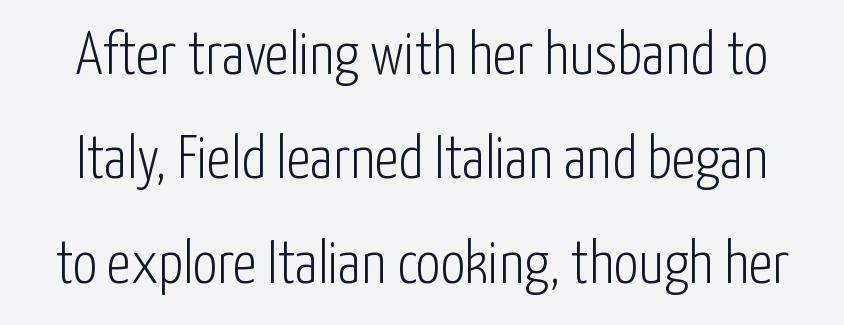
The letters stand straight up with perfectly vertical stems. Does extra space separate the letters? No, they use regular spacing. Descender tails drop into unmarked territory. The passage shown is typed in a proportional face where columns would drift. Stems here are at most as thick as an everyday book face.
